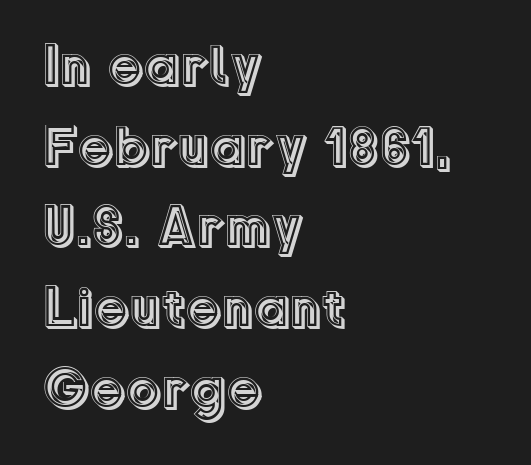
Q: Is the text italic (slanted)? A: No, it is upright.
Q: Is the text underlined? A: No.
Q: How is the paragraph aligned? A: Left-aligned.
Q: Is the spacing between letters normal or unusually wide? A: Normal.
Q: Is the spacing between lines tight, normal or loose? A: Normal.
Q: Width (condensed, normal, or wide)? A: Normal.
Q: x-height? A: Medium.
Q: Monospaced? A: No.
